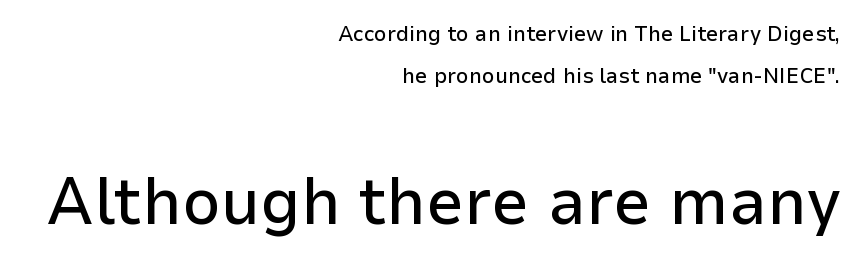
The image shows 67 px sans-serif type, upright; set right-aligned, loose line spacing (1.91x), normal letter spacing, not underlined; the second (bottom) block is 3.05x larger; low stroke contrast and a medium x-height.
